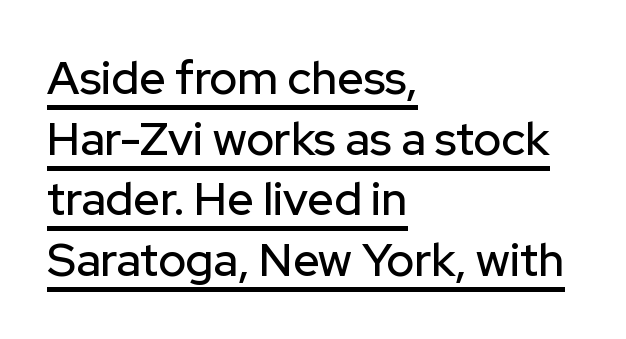
{"serif": "no", "italic": "no", "width": "normal", "stroke_contrast": "low", "x_height": "medium", "monospaced": "no", "underline": "yes", "align": "left", "line_spacing": "normal", "line_spacing_ratio": 1.32, "letter_spacing": "normal", "letter_spacing_em": 0.0, "glyph_px": 46}
